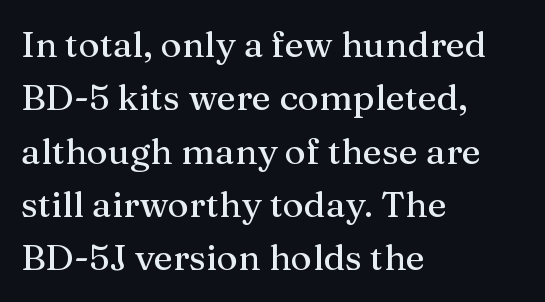
Q: Is the text italic (slanted)? A: No, it is upright.
Q: Is the typeface a serif or a sans-serif typeface? A: Serif.
Q: Is the text underlined? A: No.
Q: How is the paragraph aligned? A: Left-aligned.
Q: Is the spacing between letters normal or unusually wide? A: Normal.
Q: Is the spacing between lines tight, normal or loose? A: Normal.
Q: Width (condensed, normal, or wide)? A: Normal.
Q: Stroke contrast? A: Medium.
Q: x-height? A: Medium.
Q: Monospaced? A: No.
